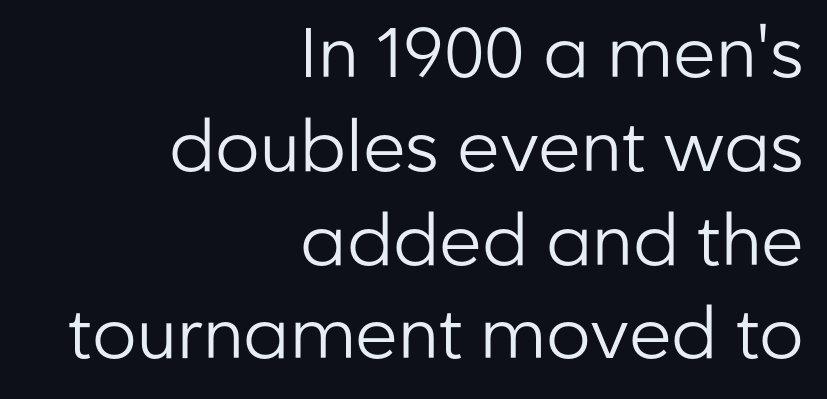
{"serif": "no", "italic": "no", "bold": "no", "weight": "regular", "width": "normal", "stroke_contrast": "low", "x_height": "medium", "monospaced": "no", "underline": "no", "align": "right", "line_spacing": "normal", "line_spacing_ratio": 1.34, "letter_spacing": "normal", "letter_spacing_em": 0.0, "glyph_px": 70}
